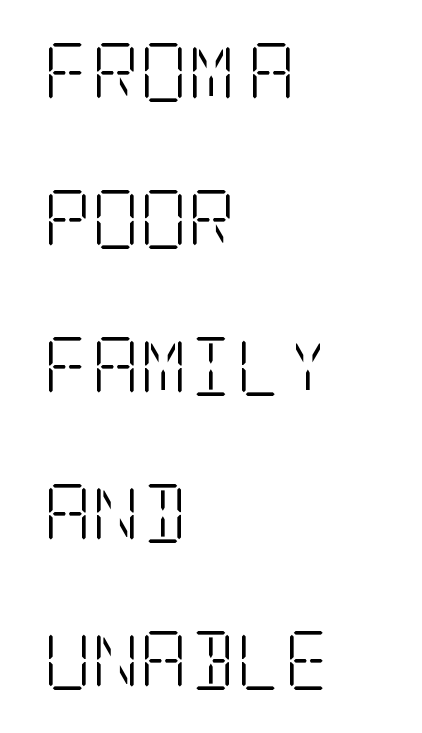
The image shows 59 px light, condensed serif type, upright; set left-aligned, loose line spacing (2.49x), normal letter spacing, not underlined; low stroke contrast and a large x-height.
